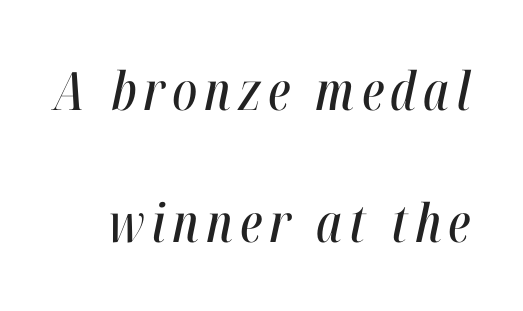
The image shows 53 px condensed type, italic (leaning right); set loose line spacing (2.49x), not underlined; high stroke contrast and a medium x-height.
